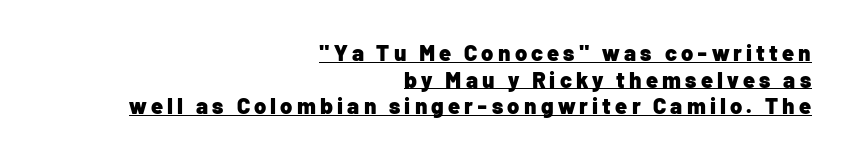
Q: Is the text bold? A: Yes.
Q: Is the text italic (slanted)? A: No, it is upright.
Q: Is the text underlined? A: Yes.
Q: How is the paragraph aligned? A: Right-aligned.
